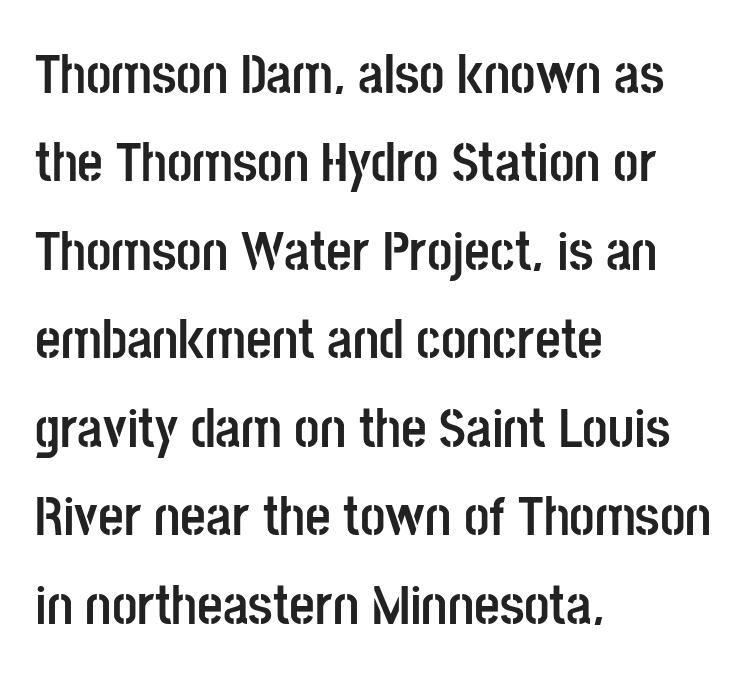
{"serif": "no", "italic": "no", "bold": "yes", "weight": "semibold", "width": "condensed", "stroke_contrast": "low", "x_height": "large", "monospaced": "no", "underline": "no", "align": "left", "line_spacing": "normal", "line_spacing_ratio": 1.58, "letter_spacing": "normal", "letter_spacing_em": 0.0, "glyph_px": 56}
